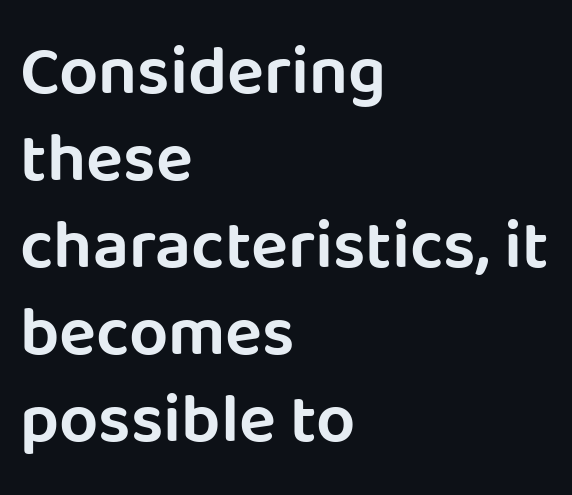
Leading matches the norm, producing a regular column. Every row of glyphs begins at an identical x-position on the left. Just letters on the line, the space beneath them empty. You could call the tracking neutral — neither tight nor loose. The text was rendered using a sans face with plain stroke endings.
